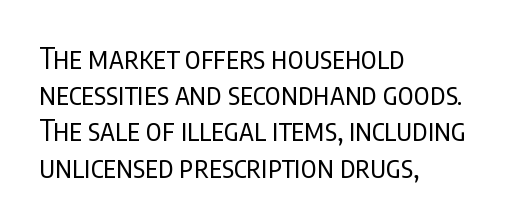
{"serif": "no", "italic": "no", "bold": "no", "weight": "regular", "width": "condensed", "stroke_contrast": "low", "x_height": "large", "monospaced": "no", "underline": "no", "align": "left", "line_spacing": "normal", "line_spacing_ratio": 1.25, "letter_spacing": "normal", "letter_spacing_em": 0.0, "glyph_px": 29}
